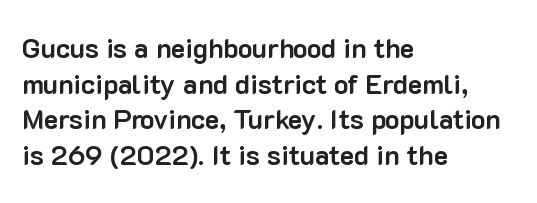
A typesetter would call this leading conventional body-copy spacing. Standard letterfit; no display-style spreading of the glyphs. The axis of the letterforms is exactly vertical. Typeset ragged right — the left edge is the straight one. Clear beneath every line of the passage. Each glyph is drawn with heavy, bold strokes.
